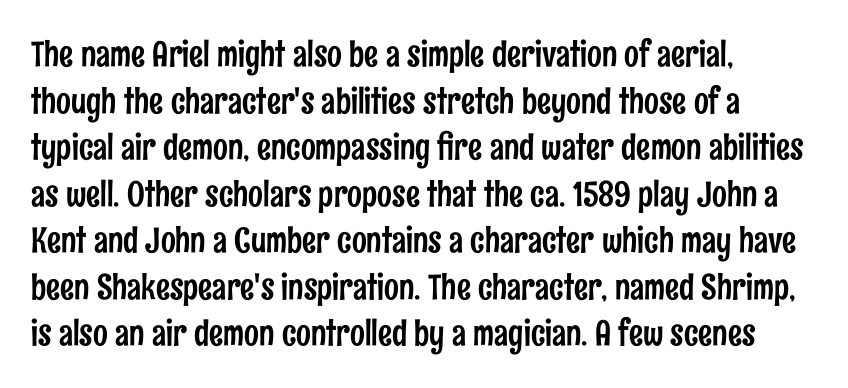
The foot of each line stays bare and open. The specimen reads as upright at a glance. Each letter's strokes conclude bluntly, with no projecting serifs. A typesetter would call this zero additional tracking.
